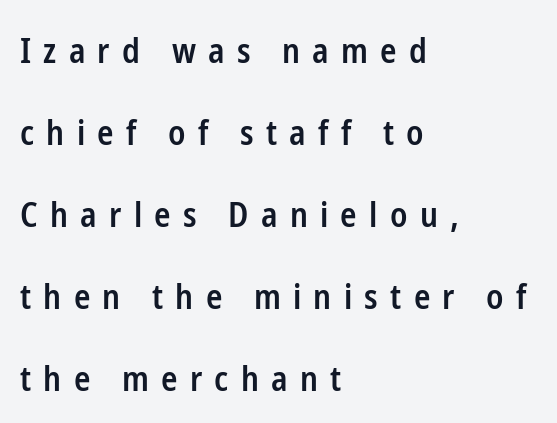
Q: Is the text bold? A: Semi-bold.
Q: Is the text italic (slanted)? A: No, it is upright.
Q: Is the typeface a serif or a sans-serif typeface? A: Sans-serif.
Q: Is the text underlined? A: No.
Q: How is the paragraph aligned? A: Left-aligned.
Q: Is the spacing between letters normal or unusually wide? A: Unusually wide.
Q: Is the spacing between lines tight, normal or loose? A: Loose.
Q: Width (condensed, normal, or wide)? A: Condensed.
Q: Stroke contrast? A: Low.
Q: x-height? A: Medium.
Q: Monospaced? A: No.
